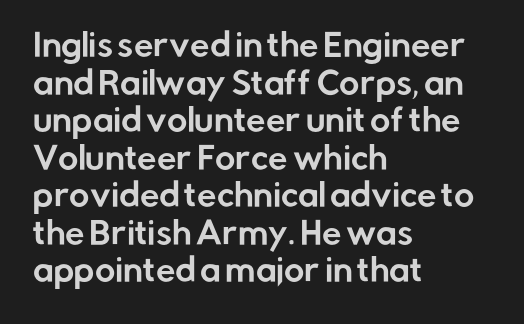
The lettering holds an erect, upright posture throughout. Teacher's note: observe the even left margin — that is flush-left alignment. Tracking here is standard; glyphs follow each other at the usual distance. The words here are not underlined. To sum up the face: it is a sans, with no serifs. Note the varied advance widths — an 'i' is clearly narrower than an 'm'.
